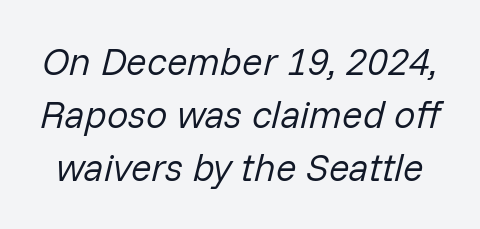
Underlining? Definitely not there. Default kerning and tracking; the words read as compact shapes. No letter is thick-stroked: the sample isn't bold. The lines sit at an ordinary, default distance from one another. Posture: slanted. Character widths vary here, with narrow letters taking less room than wide ones.
